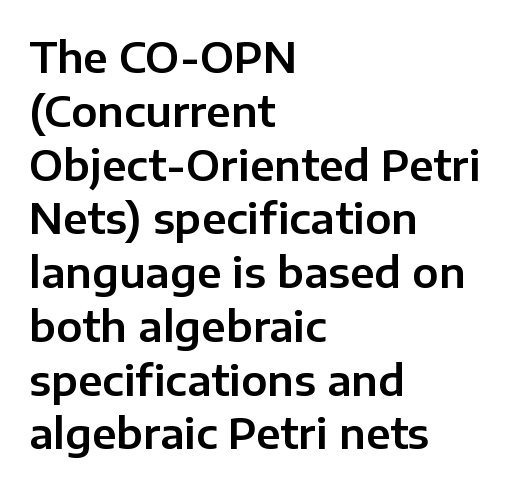
Q: Is the text italic (slanted)? A: No, it is upright.
Q: Is the typeface a serif or a sans-serif typeface? A: Sans-serif.
Q: Is the text underlined? A: No.
Q: How is the paragraph aligned? A: Left-aligned.
Q: Is the spacing between letters normal or unusually wide? A: Normal.
Q: Is the spacing between lines tight, normal or loose? A: Normal.
Q: Width (condensed, normal, or wide)? A: Normal.
Q: Stroke contrast? A: Low.
Q: x-height? A: Medium.
Q: Monospaced? A: No.
